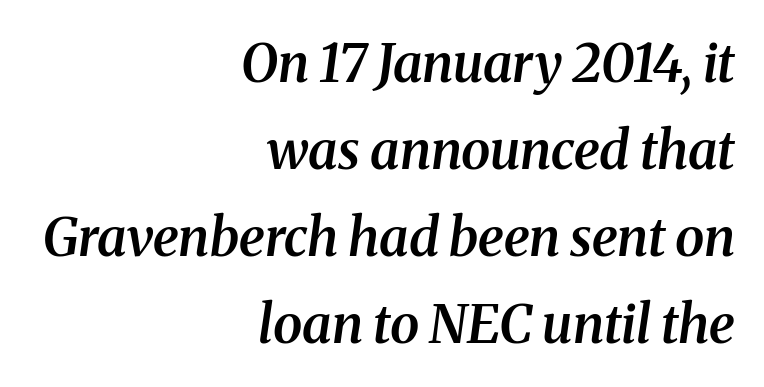
Q: Is the text bold? A: Semi-bold.
Q: Is the text italic (slanted)? A: Yes, it leans right by about 8 degrees.
Q: Is the typeface a serif or a sans-serif typeface? A: Serif.
Q: Is the text underlined? A: No.
Q: How is the paragraph aligned? A: Right-aligned.
Q: Is the spacing between letters normal or unusually wide? A: Normal.
Q: Is the spacing between lines tight, normal or loose? A: Normal.
Q: Width (condensed, normal, or wide)? A: Normal.
Q: Stroke contrast? A: Medium.
Q: x-height? A: Medium.
Q: Monospaced? A: No.
